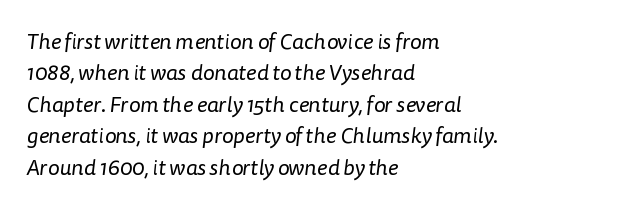
Q: Is the text bold? A: No.
Q: Is the text underlined? A: No.
Q: How is the paragraph aligned? A: Left-aligned.
Q: Is the spacing between letters normal or unusually wide? A: Normal.
Q: Is the spacing between lines tight, normal or loose? A: Normal.
